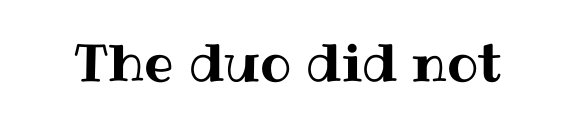
Q: Is the text italic (slanted)? A: No, it is upright.
Q: Is the text underlined? A: No.
Q: Is the spacing between letters normal or unusually wide? A: Normal.
Q: Width (condensed, normal, or wide)? A: Normal.
Q: Stroke contrast? A: Medium.
Q: x-height? A: Medium.
Q: Monospaced? A: No.
